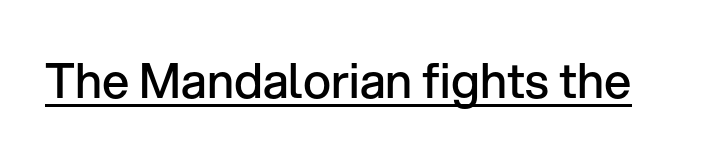
Q: Is the text bold? A: Semi-bold.
Q: Is the text italic (slanted)? A: No, it is upright.
Q: Is the typeface a serif or a sans-serif typeface? A: Sans-serif.
Q: Is the text underlined? A: Yes.
Q: Is the spacing between letters normal or unusually wide? A: Normal.
Q: Width (condensed, normal, or wide)? A: Normal.
Q: Stroke contrast? A: Low.
Q: x-height? A: Medium.
Q: Monospaced? A: No.
